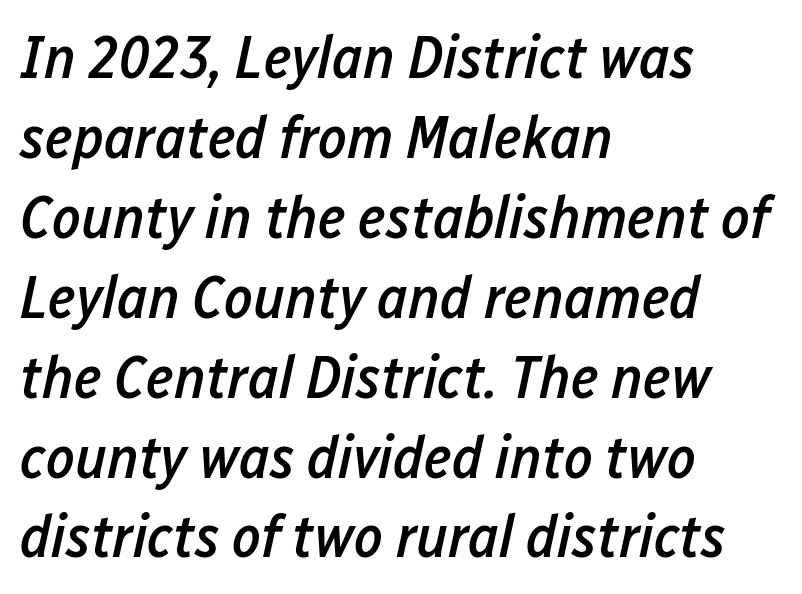
Q: Is the text bold? A: Semi-bold.
Q: Is the text italic (slanted)? A: Yes, it leans right by about 12 degrees.
Q: Is the text underlined? A: No.
Q: How is the paragraph aligned? A: Left-aligned.
Q: Is the spacing between letters normal or unusually wide? A: Normal.
Q: Is the spacing between lines tight, normal or loose? A: Normal.
Q: Width (condensed, normal, or wide)? A: Condensed.
Q: Stroke contrast? A: Low.
Q: x-height? A: Medium.
Q: Monospaced? A: No.
